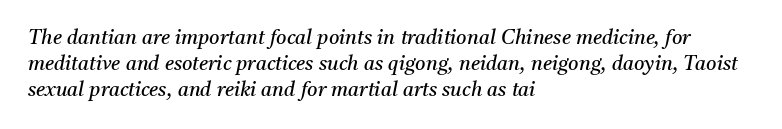
Vertically, the passage feels balanced, rows spaced as you'd expect. Where is the straight margin? On the left. Style check: oblique. No extra ink here — the face is not bold. Letter spacing: default.
